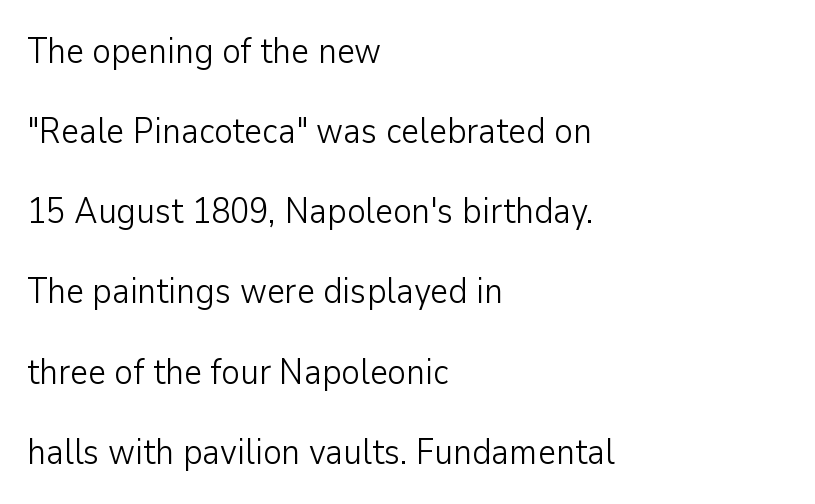
The image shows 35 px light sans-serif type, upright; set left-aligned, loose line spacing (2.29x), normal letter spacing, not underlined; low stroke contrast and a medium x-height.
